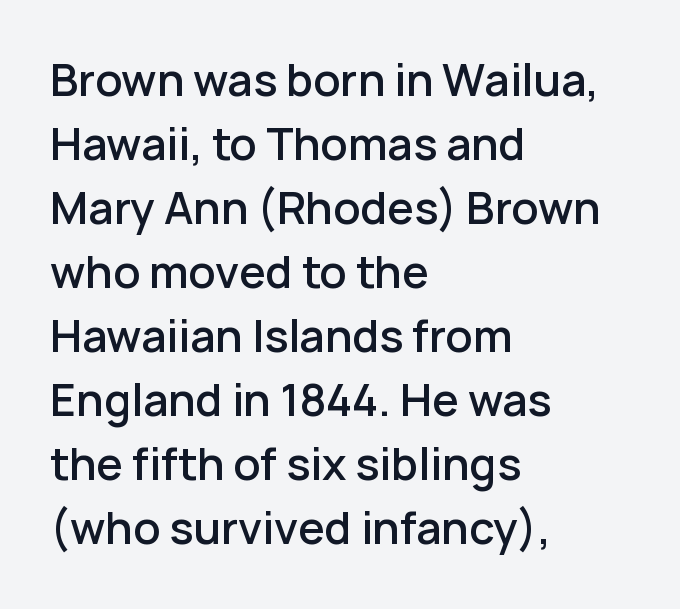
Type without underlining. Proportional: the letters do not fall into vertical columns. If you drew a line through each stem, it would be perfectly vertical. Line starts are locked; line ends wander.
